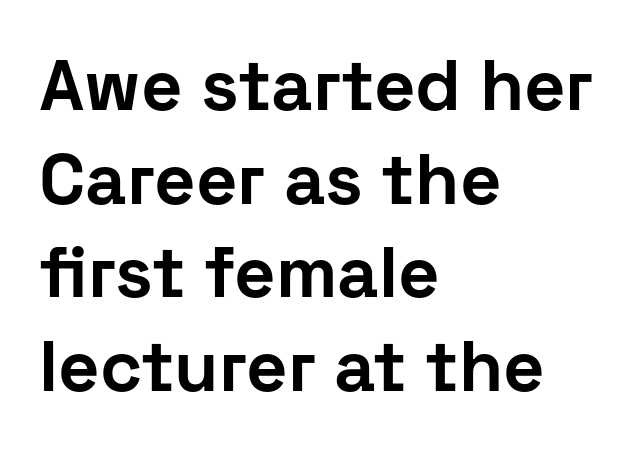
Q: Is the text bold? A: Yes.
Q: Is the text italic (slanted)? A: No, it is upright.
Q: Is the typeface a serif or a sans-serif typeface? A: Sans-serif.
Q: Is the text underlined? A: No.
Q: How is the paragraph aligned? A: Left-aligned.
Q: Is the spacing between letters normal or unusually wide? A: Normal.
Q: Is the spacing between lines tight, normal or loose? A: Normal.
Q: Width (condensed, normal, or wide)? A: Normal.
Q: Stroke contrast? A: Low.
Q: x-height? A: Medium.
Q: Monospaced? A: No.
